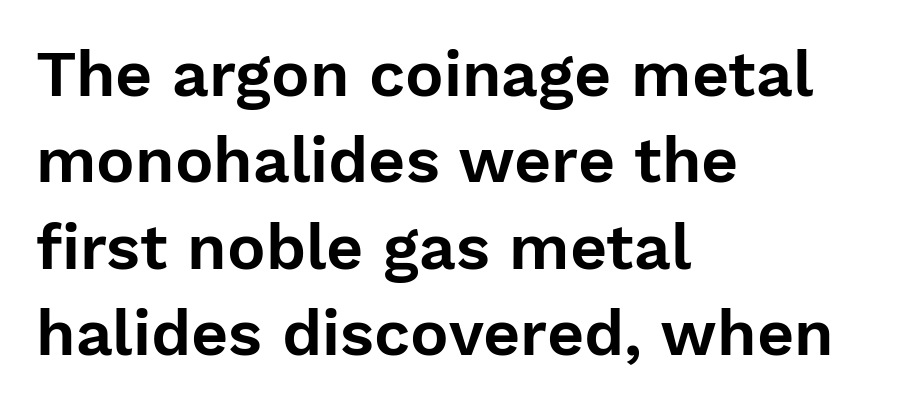
The image shows 64 px sans-serif type, upright; set left-aligned, normal line spacing (1.35x), normal letter spacing, not underlined; low stroke contrast and a medium x-height.
